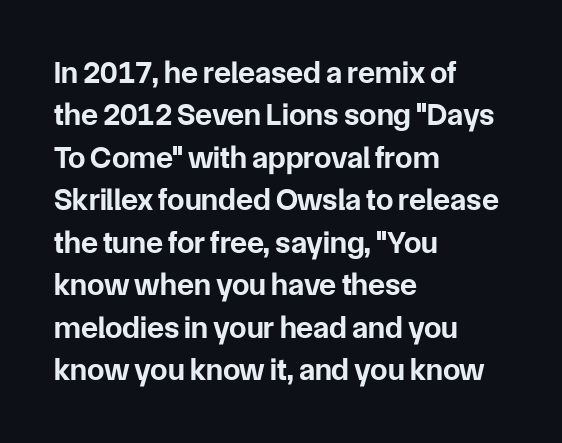
The setting favours the left margin, as ordinary paragraphs usually do. Reading down the column, the eye jumps a familiar distance to each next line. Each letter keeps its own natural width here, so spacing adapts to shape. The lettering stays uniformly vertical, giving the passage a roman look.
